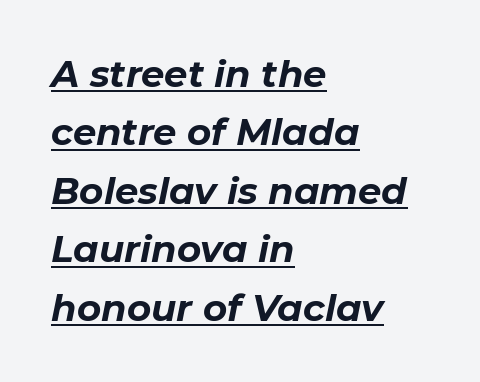
The compositor pushed each line to the left boundary. Varying glyph widths throughout — classic text-font behaviour. There is no visible air inserted between adjacent glyphs. The rendering uses the underline text-decoration.
